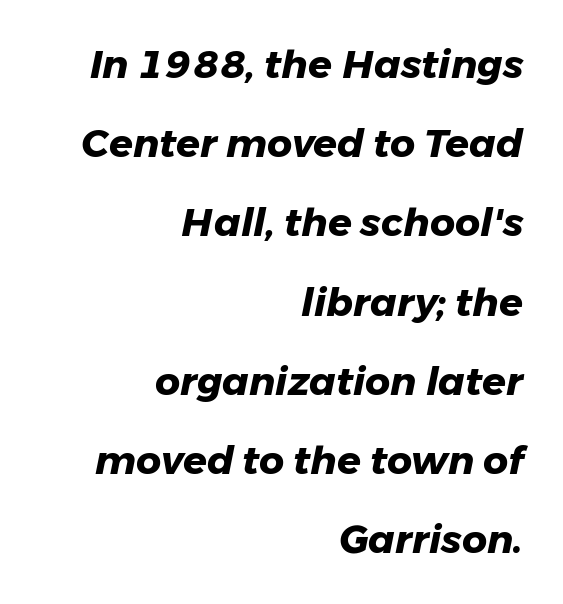
{"italic": "yes", "lean": "right", "slant_degrees": 11, "bold": "yes", "weight": "heavy", "width": "normal", "stroke_contrast": "low", "x_height": "medium", "monospaced": "no", "underline": "no", "align": "right", "line_spacing": "loose", "line_spacing_ratio": 2.03, "letter_spacing": "normal", "letter_spacing_em": 0.0, "glyph_px": 39}
